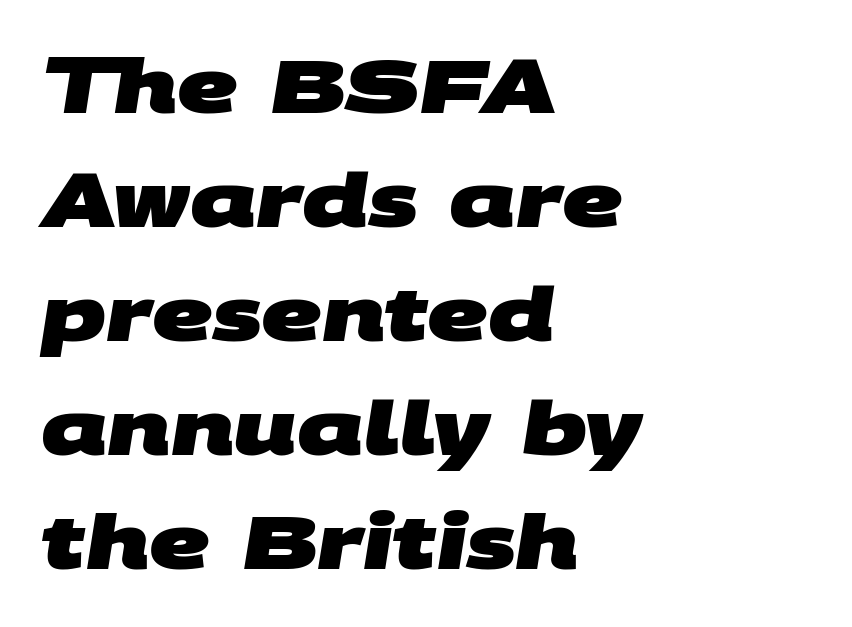
The image shows 74 px heavy, wide sans-serif type; set left-aligned, normal line spacing (1.54x), normal letter spacing, not underlined; medium stroke contrast and a large x-height.
